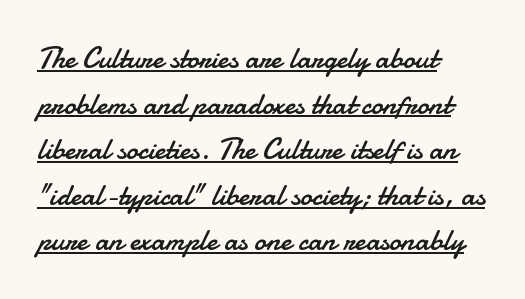
A light-to-regular cut is what we see here. Rows of type keep a routine distance in the vertical direction. Do the characters align in a grid? No, the font is proportional. Are there feet on the stems? There aren't — it's a sans. This rendering leaves character spacing at its baseline value.
